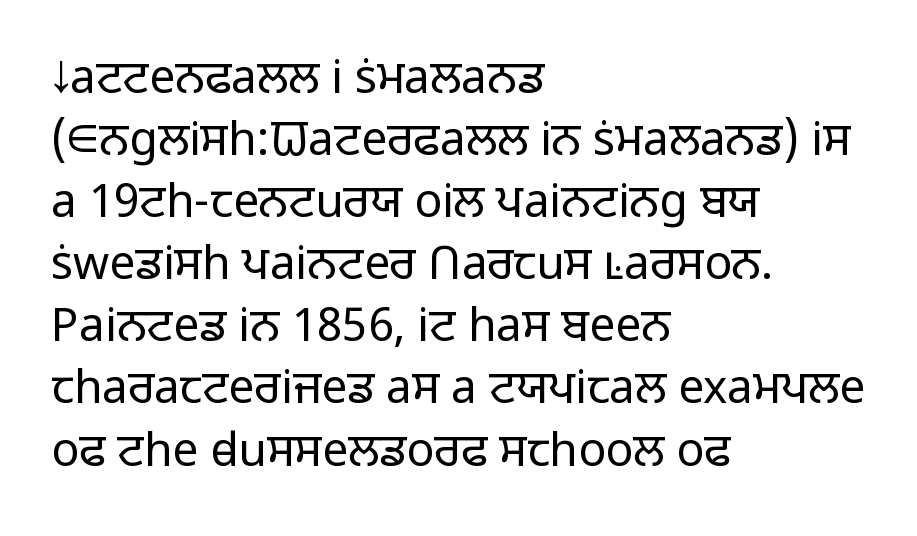
{"serif": "no", "italic": "no", "bold": "no", "weight": "light", "width": "normal", "stroke_contrast": "low", "x_height": "medium", "monospaced": "no", "underline": "no", "align": "left", "line_spacing": "normal", "line_spacing_ratio": 1.35, "letter_spacing": "normal", "letter_spacing_em": 0.0, "glyph_px": 46}
